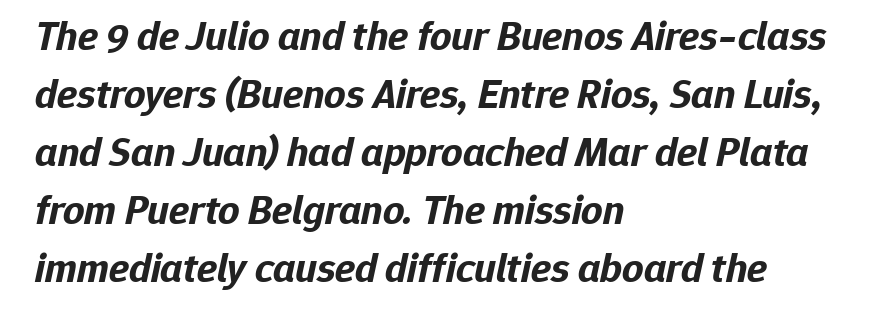
Italic: yes, the glyphs are oblique. How would I describe the line gaps? Plain and ordinary. These lines carry a lot of weight — the face is fully bold. The passage shown is typed in a proportional face where columns would drift. Bare-footed words on every line. These lines stack with their left ends in a neat column.
